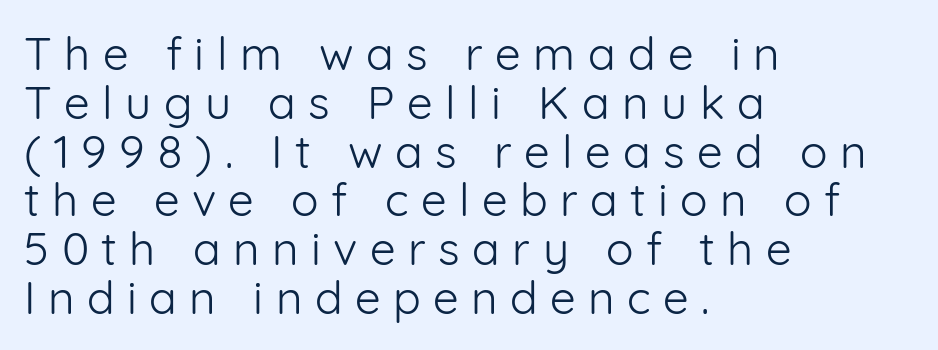
The image shows 46 px light sans-serif type, upright; set left-aligned, tight line spacing (1.06x), unusually wide letter spacing (+0.27 em), not underlined; low stroke contrast and a medium x-height.
